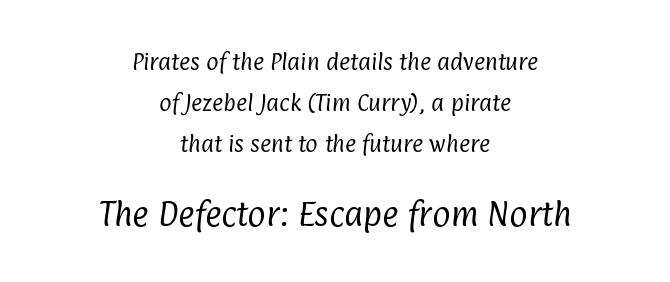
Proportional: the letters do not fall into vertical columns. Whoever set this made the second block the dominant, larger element. Compared with a typical body face, this is equally light or lighter still. The typesetter chose a symmetrical, centered arrangement here. The typeface chosen for these lines omits serifs. What stands out about the letter spacing? Nothing — it is the standard amount.
